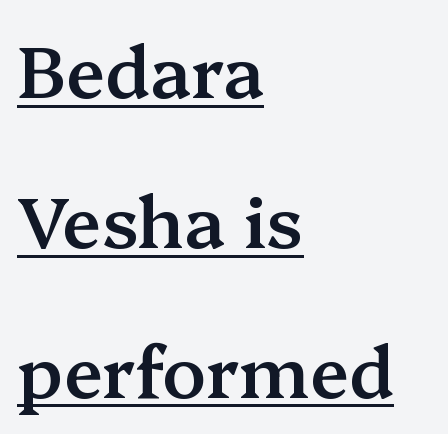
The image shows 72 px semibold serif type, upright; set left-aligned, loose line spacing (2.08x), normal letter spacing, underlined; medium stroke contrast and a medium x-height.
